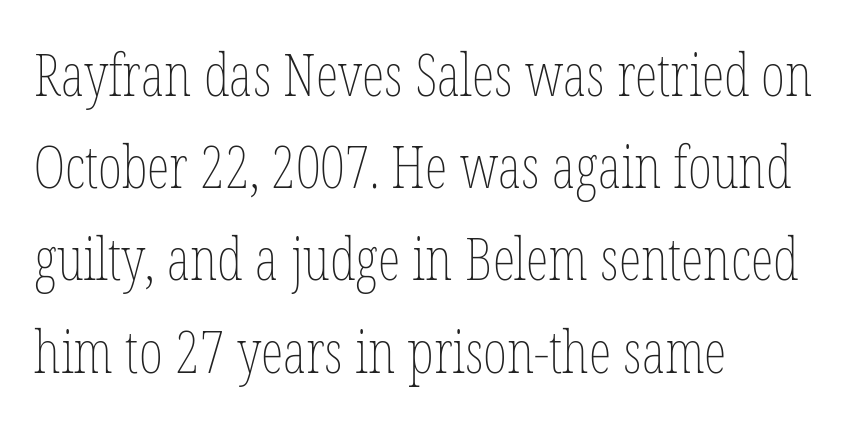
{"italic": "no", "bold": "no", "weight": "thin", "width": "condensed", "stroke_contrast": "low", "x_height": "medium", "monospaced": "no", "underline": "no", "align": "left", "line_spacing": "normal", "line_spacing_ratio": 1.59, "letter_spacing": "normal", "letter_spacing_em": 0.0, "glyph_px": 58}
